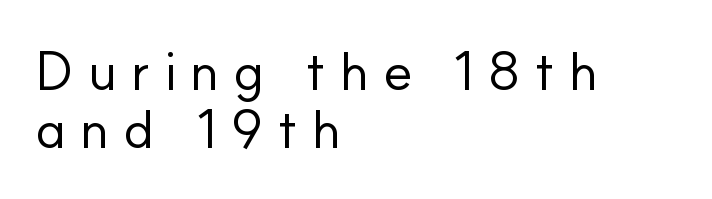
Q: Is the text bold? A: No.
Q: Is the text italic (slanted)? A: No, it is upright.
Q: Is the typeface a serif or a sans-serif typeface? A: Sans-serif.
Q: Is the text underlined? A: No.
Q: How is the paragraph aligned? A: Left-aligned.
Q: Is the spacing between letters normal or unusually wide? A: Unusually wide.
Q: Is the spacing between lines tight, normal or loose? A: Tight.
Q: Width (condensed, normal, or wide)? A: Normal.
Q: Stroke contrast? A: Low.
Q: x-height? A: Small.
Q: Monospaced? A: No.
